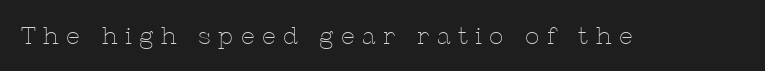
{"italic": "no", "bold": "no", "underline": "no", "letter_spacing": "wide", "letter_spacing_em": 0.31, "glyph_px": 24}
